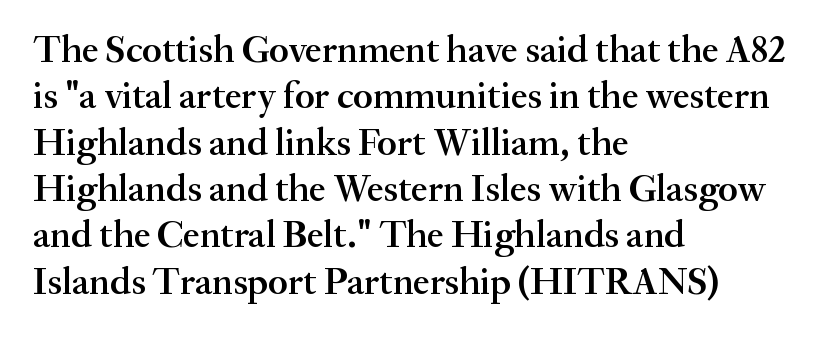
{"serif": "yes", "italic": "no", "bold": "semi", "weight": "semibold", "width": "normal", "stroke_contrast": "medium", "x_height": "small", "monospaced": "no", "underline": "no", "align": "left", "line_spacing_ratio": 1.22, "letter_spacing": "normal", "letter_spacing_em": 0.0, "glyph_px": 38}
